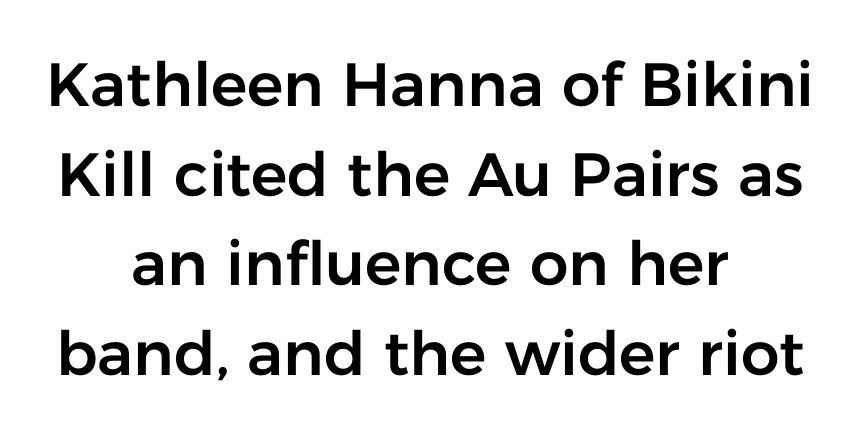
The image shows 61 px sans-serif type, upright; set centered, normal line spacing (1.47x), normal letter spacing, not underlined; low stroke contrast and a medium x-height.
